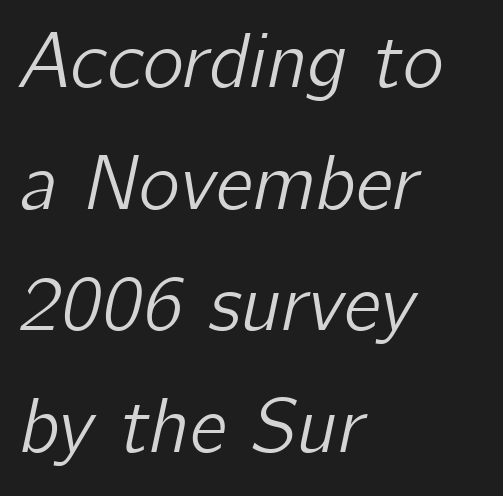
Q: Is the text italic (slanted)? A: Yes, it leans right by about 12 degrees.
Q: Is the text underlined? A: No.
Q: How is the paragraph aligned? A: Left-aligned.
Q: Is the spacing between letters normal or unusually wide? A: Normal.
Q: Is the spacing between lines tight, normal or loose? A: Normal.
Q: Width (condensed, normal, or wide)? A: Normal.
Q: Stroke contrast? A: Low.
Q: x-height? A: Medium.
Q: Monospaced? A: No.
